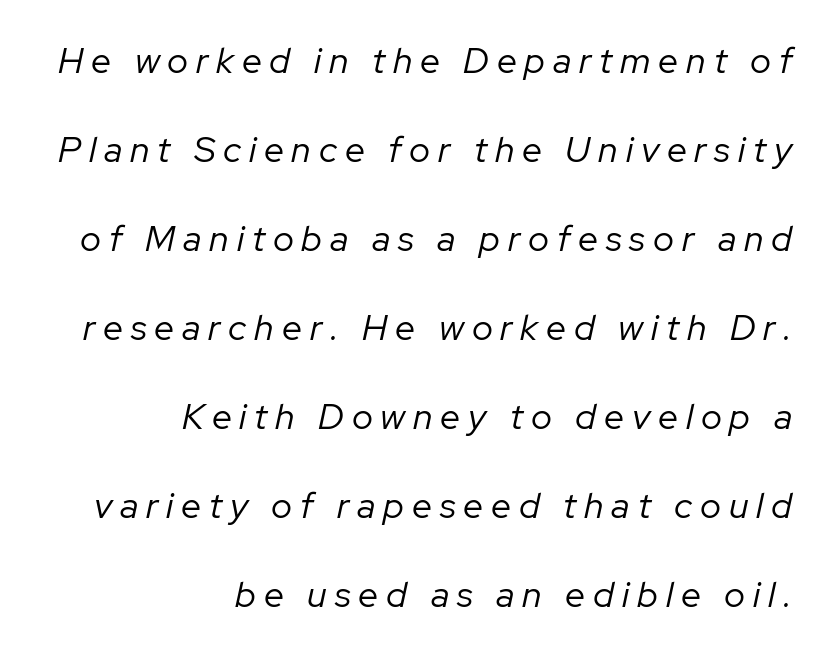
{"italic": "yes", "lean": "right", "slant_degrees": 12, "bold": "no", "weight": "regular", "width": "normal", "stroke_contrast": "low", "x_height": "medium", "monospaced": "no", "underline": "no", "align": "right", "line_spacing": "loose", "line_spacing_ratio": 2.47, "letter_spacing": "wide", "letter_spacing_em": 0.22, "glyph_px": 36}
